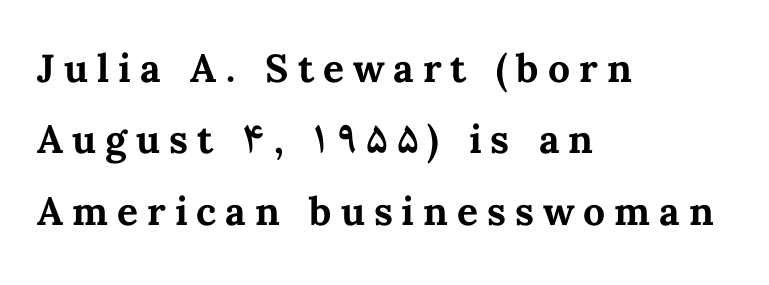
{"italic": "no", "bold": "yes", "weight": "bold", "width": "normal", "stroke_contrast": "medium", "x_height": "medium", "monospaced": "no", "underline": "no", "align": "left", "line_spacing_ratio": 1.83, "letter_spacing": "wide", "letter_spacing_em": 0.23, "glyph_px": 39}
